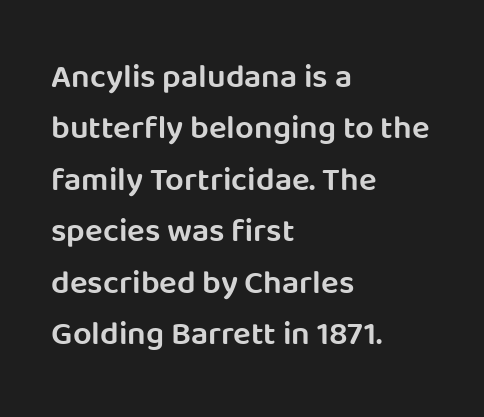
Q: Is the text bold? A: Semi-bold.
Q: Is the text italic (slanted)? A: No, it is upright.
Q: Is the typeface a serif or a sans-serif typeface? A: Sans-serif.
Q: Is the text underlined? A: No.
Q: How is the paragraph aligned? A: Left-aligned.
Q: Is the spacing between letters normal or unusually wide? A: Normal.
Q: Is the spacing between lines tight, normal or loose? A: Normal.
Q: Width (condensed, normal, or wide)? A: Normal.
Q: Stroke contrast? A: Low.
Q: x-height? A: Large.
Q: Monospaced? A: No.
